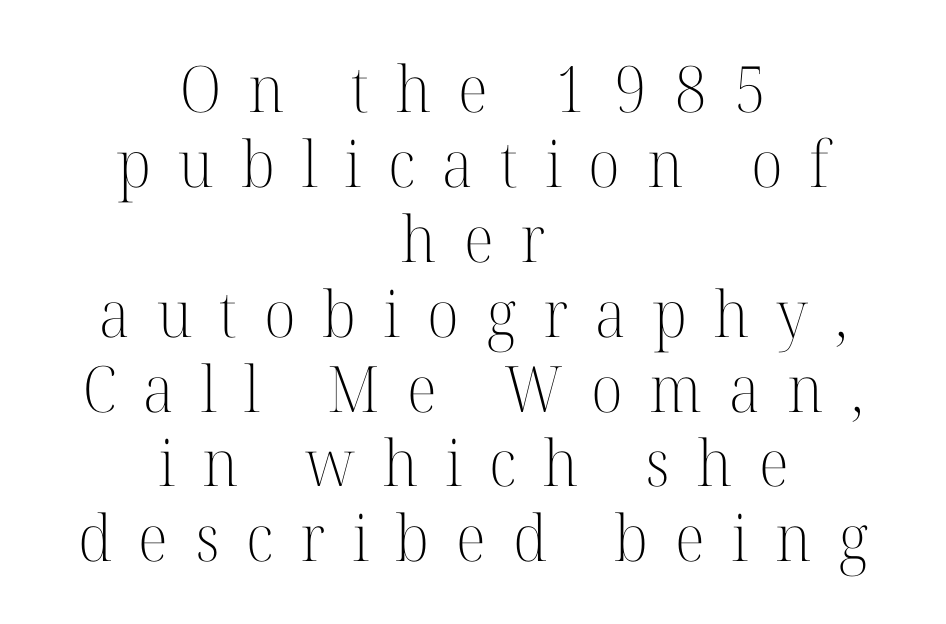
A centered setting, common on invitations and titles, is used for this passage. Each letter keeps its own natural width here, so spacing adapts to shape. When letters stand straight like this, we call the style roman or upright. These glyphs show unthickened strokes, regular width or finer.
